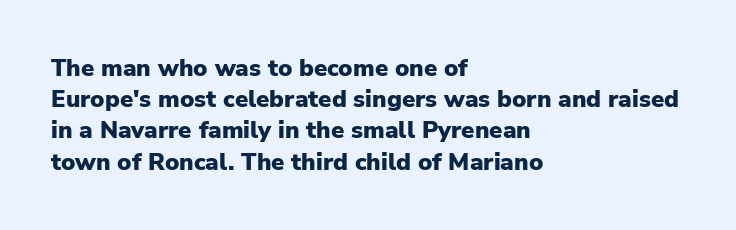
{"italic": "no", "bold": "yes", "underline": "no", "align": "left", "line_spacing": "normal", "line_spacing_ratio": 1.3, "letter_spacing": "normal", "letter_spacing_em": 0.0, "glyph_px": 24}
